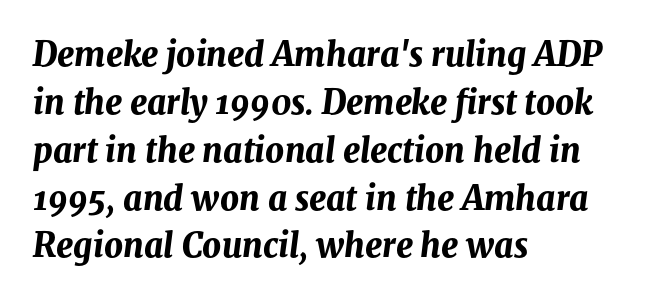
How are the letters spaced? Ordinarily, with no added tracking. You could not count columns in this text — the font is proportionally spaced. This sample keeps an unexceptional amount of space between lines. This is oblique type, the kind used for emphasis or titles. Plenty of ink on the page — the face is bold.
